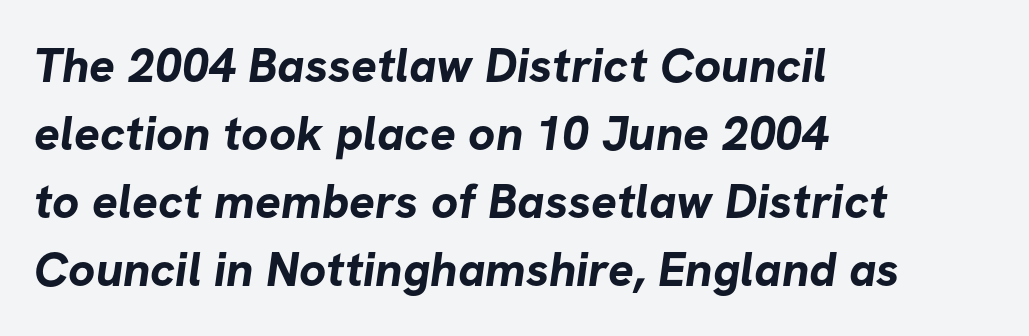
{"serif": "no", "bold": "yes", "weight": "bold", "width": "normal", "stroke_contrast": "low", "x_height": "medium", "monospaced": "no", "underline": "no", "align": "left", "line_spacing": "normal", "line_spacing_ratio": 1.42, "letter_spacing": "normal", "letter_spacing_em": 0.0, "glyph_px": 48}
